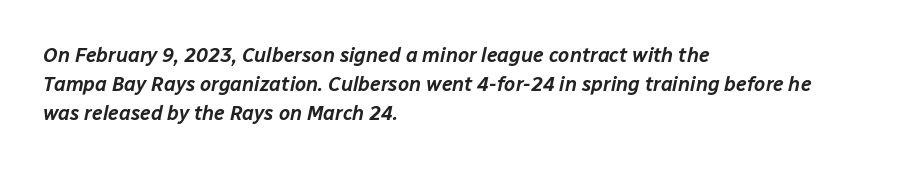
Q: Is the text italic (slanted)? A: Yes, it leans right by about 12 degrees.
Q: Is the text underlined? A: No.
Q: How is the paragraph aligned? A: Left-aligned.
Q: Is the spacing between letters normal or unusually wide? A: Normal.
Q: Is the spacing between lines tight, normal or loose? A: Normal.
